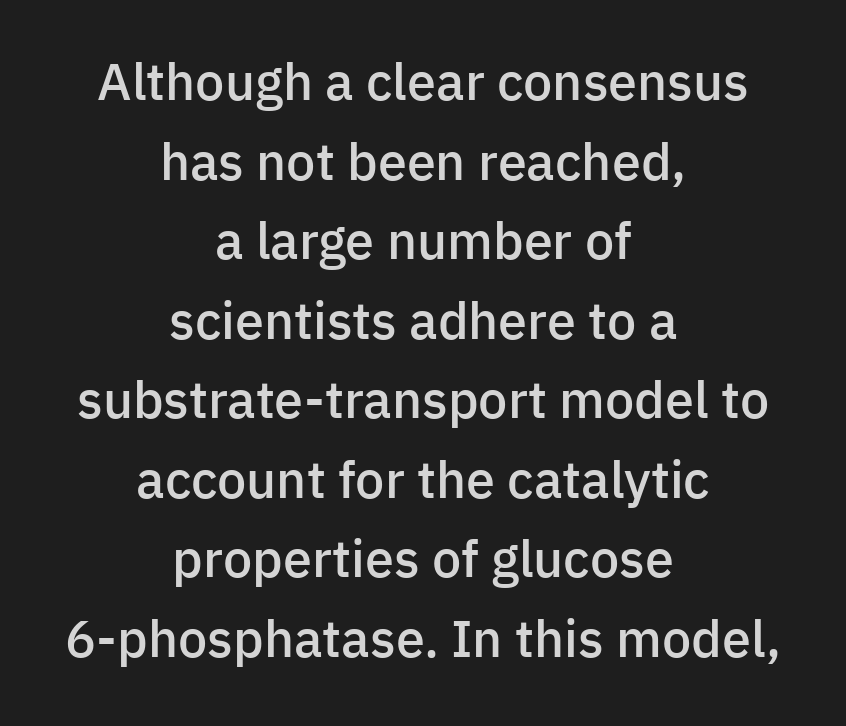
{"serif": "no", "italic": "no", "bold": "semi", "weight": "semibold", "width": "normal", "stroke_contrast": "low", "x_height": "medium", "monospaced": "no", "underline": "no", "align": "center", "line_spacing": "normal", "line_spacing_ratio": 1.53, "letter_spacing": "normal", "letter_spacing_em": 0.0, "glyph_px": 52}
